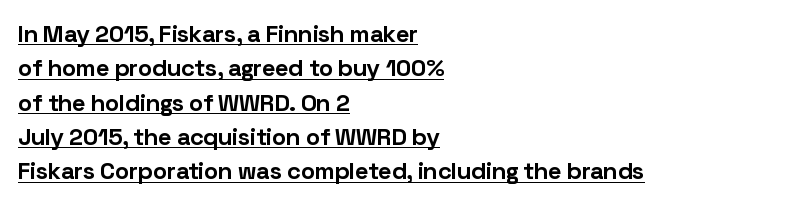
Its strokes are broad and dark, the hallmark of bold type. The typesetter has applied underlining to the passage shown. The designer left line spacing at the default. These lines are set flush left with a ragged right edge.
